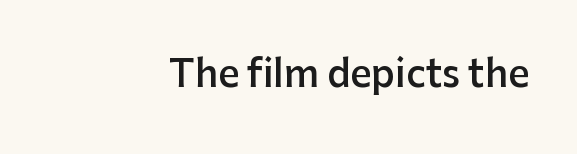
{"serif": "no", "italic": "no", "bold": "semi", "weight": "semibold", "width": "normal", "stroke_contrast": "low", "x_height": "medium", "monospaced": "no", "underline": "no", "align": "right", "letter_spacing": "normal", "letter_spacing_em": 0.0, "glyph_px": 37}
